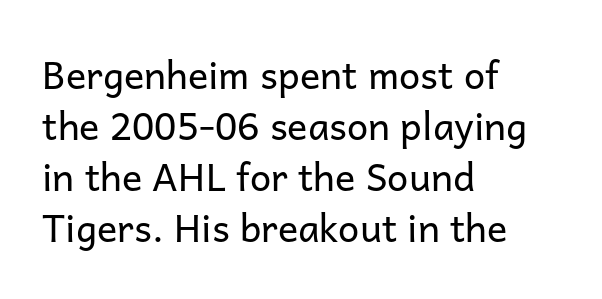
The image shows 38 px regular-weight sans-serif type, upright; set left-aligned, normal line spacing (1.34x), normal letter spacing, not underlined; low stroke contrast and a medium x-height.
